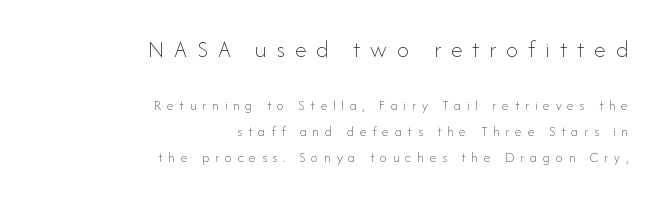
The strokes carry an ordinary text weight at most. Only glyphs here, with clear space below each row. How are the letters spaced? Widely, with obvious added tracking. The lettering stays uniformly vertical, giving the passage a roman look. Every row of glyphs terminates at an identical x-position on the right.
